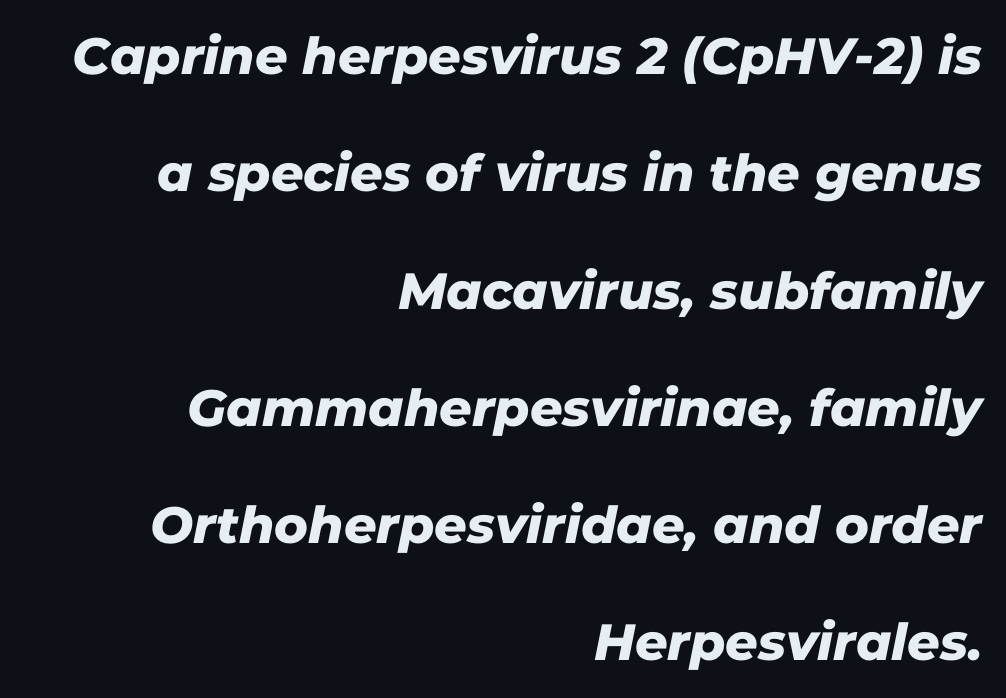
A typesetter would call this leading open, well beyond the default. The typesetter chose a ragged-left arrangement here. This rendering features lettering with no underline. Think of a printed novel: that variable character pitch is what you see here. Is the letter spacing exaggerated? No — it looks like the ordinary default. A typesetter would label this face a sans.
